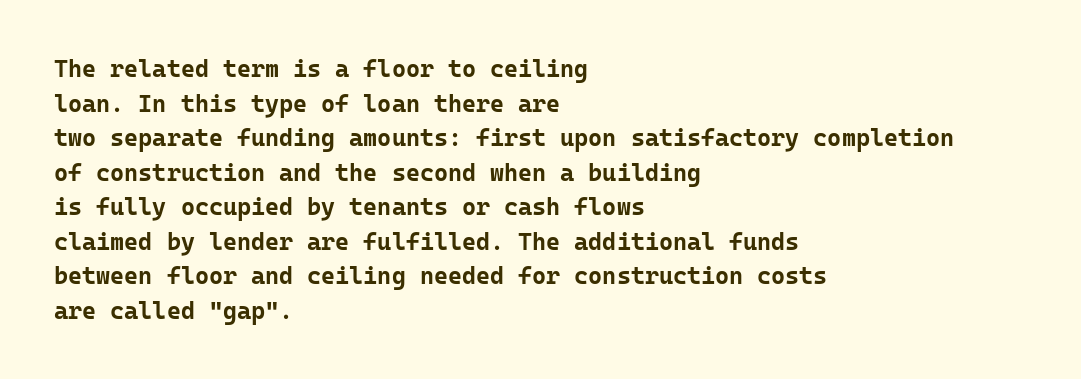
The image shows 24 px bold type, upright; set left-aligned, normal line spacing (1.44x), normal letter spacing, not underlined.
